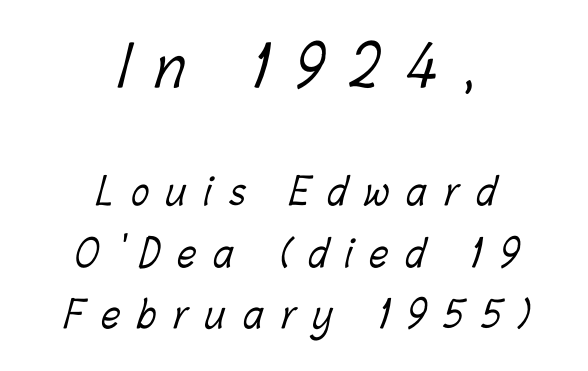
{"bold": "no", "weight": "light", "width": "condensed", "stroke_contrast": "low", "x_height": "medium", "monospaced": "no", "underline": "no", "align": "center", "line_spacing": "normal", "line_spacing_ratio": 1.67, "letter_spacing": "wide", "letter_spacing_em": 0.48, "larger_block": "first", "size_ratio": 1.49, "glyph_px": 55}
